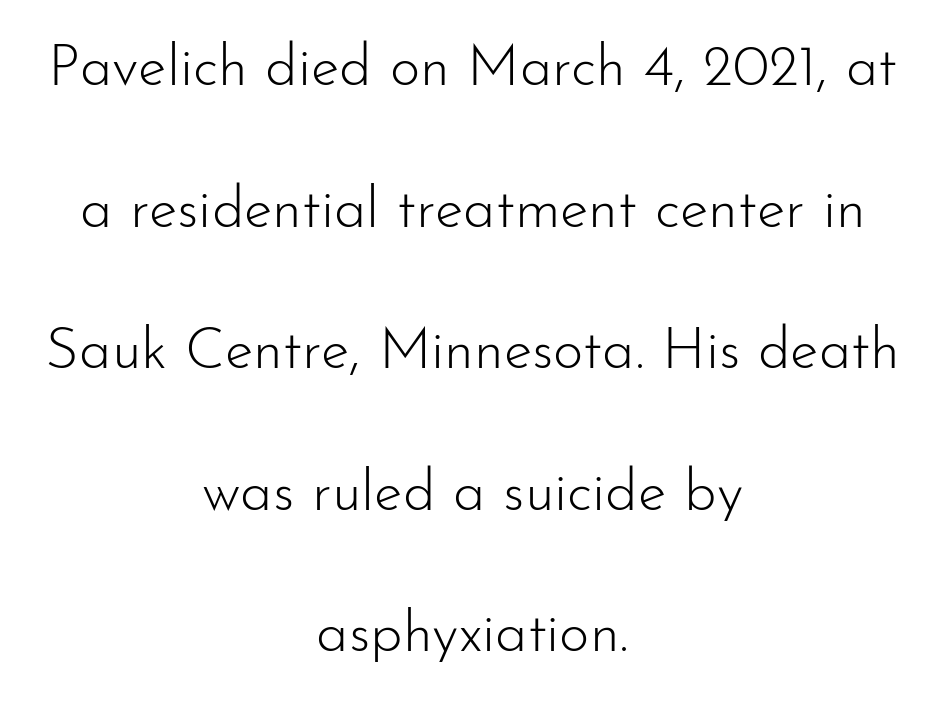
{"serif": "no", "italic": "no", "bold": "no", "weight": "light", "width": "normal", "stroke_contrast": "low", "x_height": "small", "monospaced": "no", "underline": "no", "align": "center", "line_spacing": "loose", "line_spacing_ratio": 2.44, "letter_spacing": "normal", "letter_spacing_em": 0.0, "glyph_px": 58}
